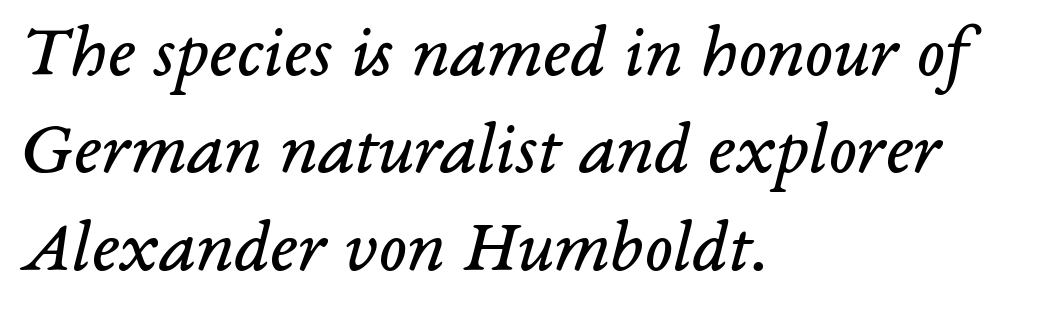
{"serif": "yes", "italic": "yes", "lean": "right", "slant_degrees": 14, "bold": "no", "weight": "regular", "width": "normal", "stroke_contrast": "low", "x_height": "medium", "monospaced": "no", "underline": "no", "align": "left", "line_spacing": "normal", "line_spacing_ratio": 1.3, "letter_spacing": "normal", "letter_spacing_em": 0.0, "glyph_px": 75}
